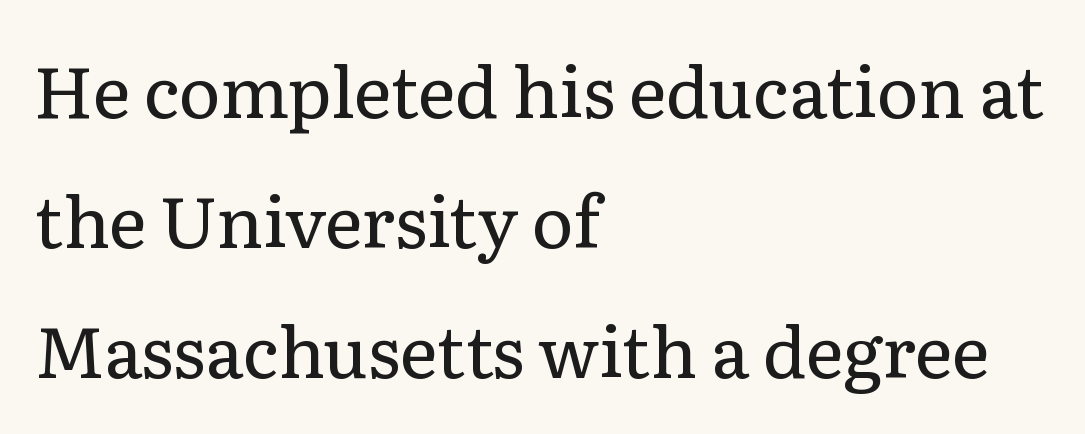
Q: Is the text bold? A: No.
Q: Is the text italic (slanted)? A: No, it is upright.
Q: Is the typeface a serif or a sans-serif typeface? A: Serif.
Q: Is the text underlined? A: No.
Q: How is the paragraph aligned? A: Left-aligned.
Q: Is the spacing between letters normal or unusually wide? A: Normal.
Q: Width (condensed, normal, or wide)? A: Normal.
Q: Stroke contrast? A: Low.
Q: x-height? A: Medium.
Q: Monospaced? A: No.
